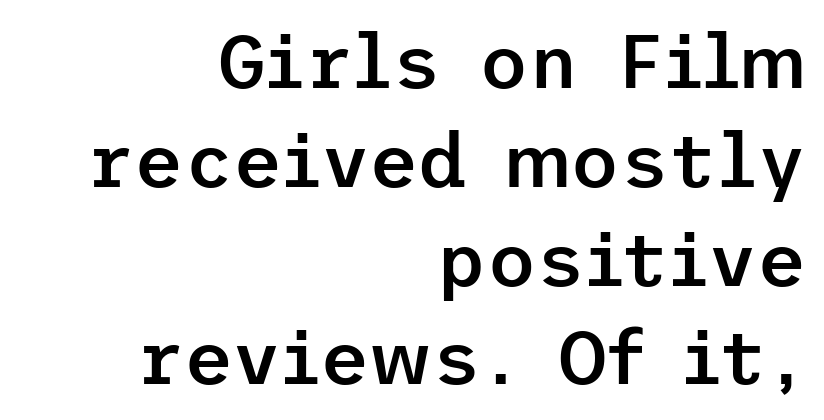
{"serif": "no", "italic": "no", "bold": "semi", "weight": "semibold", "width": "normal", "stroke_contrast": "low", "x_height": "medium", "underline": "no", "align": "right", "line_spacing": "normal", "line_spacing_ratio": 1.3, "letter_spacing": "normal", "letter_spacing_em": 0.0, "glyph_px": 76}
